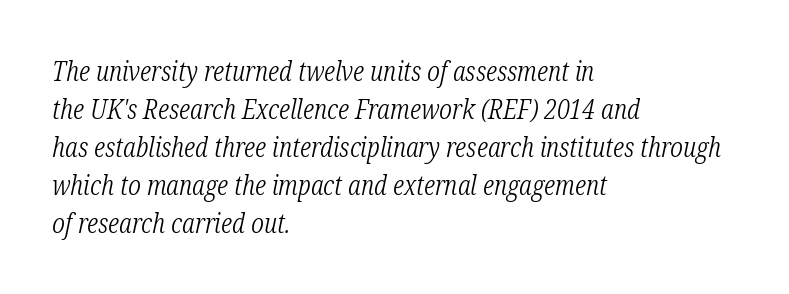
Q: Is the text bold? A: No.
Q: Is the text italic (slanted)? A: Yes, it leans right by about 12 degrees.
Q: Is the text underlined? A: No.
Q: How is the paragraph aligned? A: Left-aligned.
Q: Is the spacing between letters normal or unusually wide? A: Normal.
Q: Is the spacing between lines tight, normal or loose? A: Normal.
